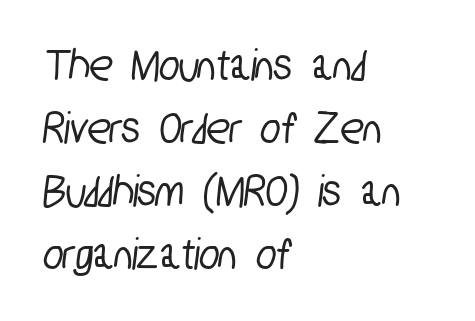
No feet cap the strokes, marking this as sans-serif type. The glyphs are unaccompanied by any horizontal stroke below them. Is this a fixed-width face? No — the glyphs have proportional, varying widths. Successive baselines arrive at the customary interval. Each word holds together tightly as a unit, with standard inter-letter gaps.
